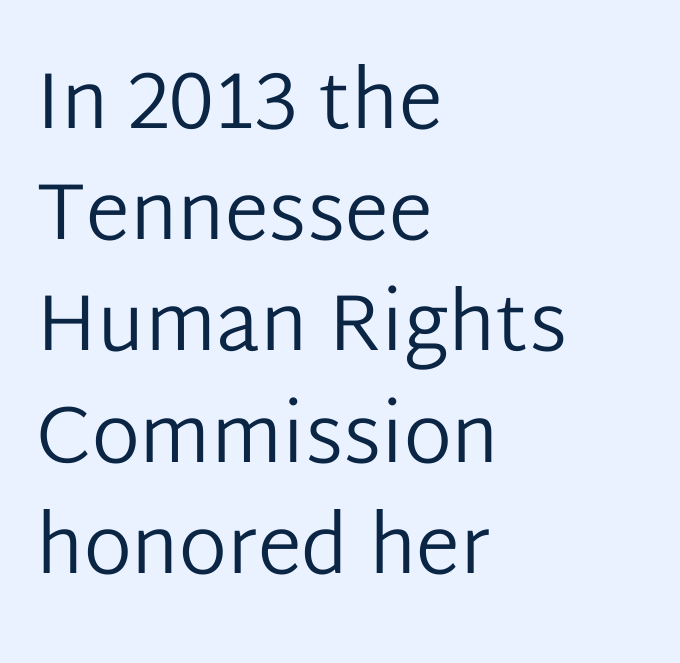
The lettering stays uniformly vertical, giving the passage a roman look. Stems here are at most as thick as an everyday book face. The strip under each line holds only bare page. The gaps between neighbouring characters are ordinary and unremarkable.
